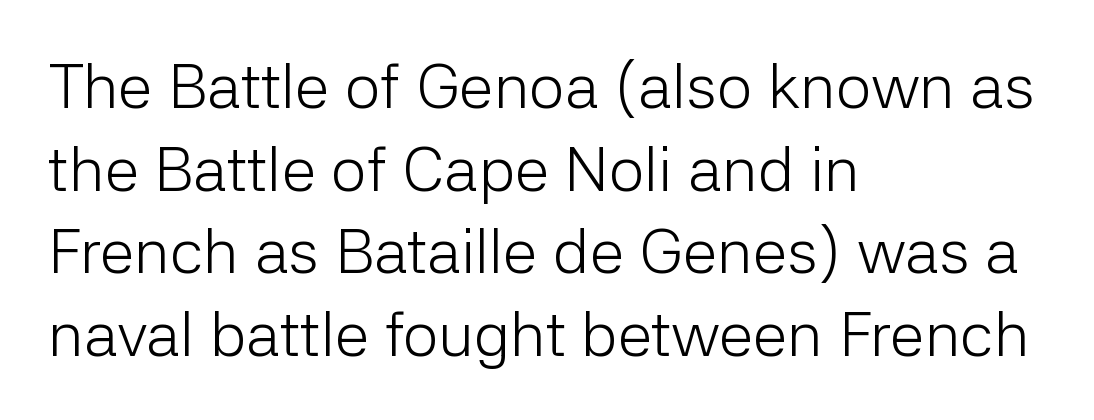
The image shows 63 px light sans-serif type, upright; set left-aligned, normal line spacing (1.31x), normal letter spacing, not underlined; low stroke contrast and a medium x-height.
